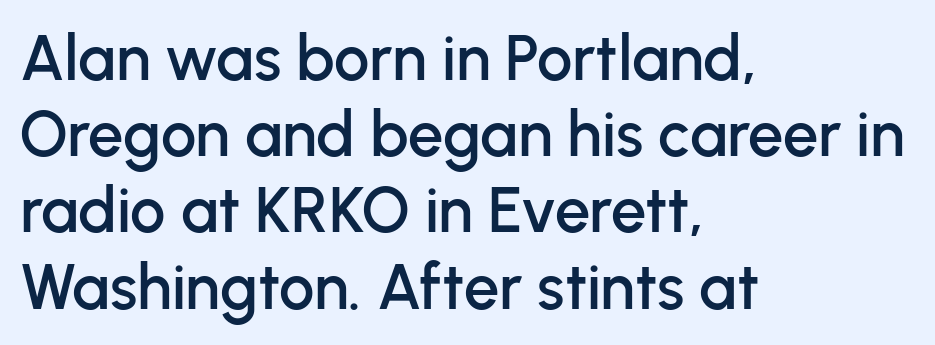
Q: Is the text italic (slanted)? A: No, it is upright.
Q: Is the typeface a serif or a sans-serif typeface? A: Sans-serif.
Q: Is the text underlined? A: No.
Q: How is the paragraph aligned? A: Left-aligned.
Q: Is the spacing between letters normal or unusually wide? A: Normal.
Q: Width (condensed, normal, or wide)? A: Normal.
Q: Stroke contrast? A: Low.
Q: x-height? A: Medium.
Q: Monospaced? A: No.
